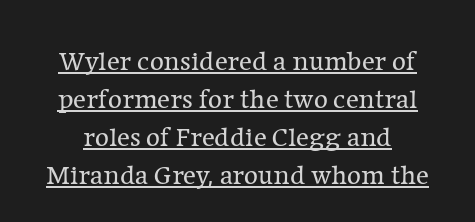
{"italic": "no", "bold": "no", "underline": "yes", "line_spacing": "normal", "line_spacing_ratio": 1.41, "letter_spacing": "normal", "letter_spacing_em": 0.0, "glyph_px": 27}
